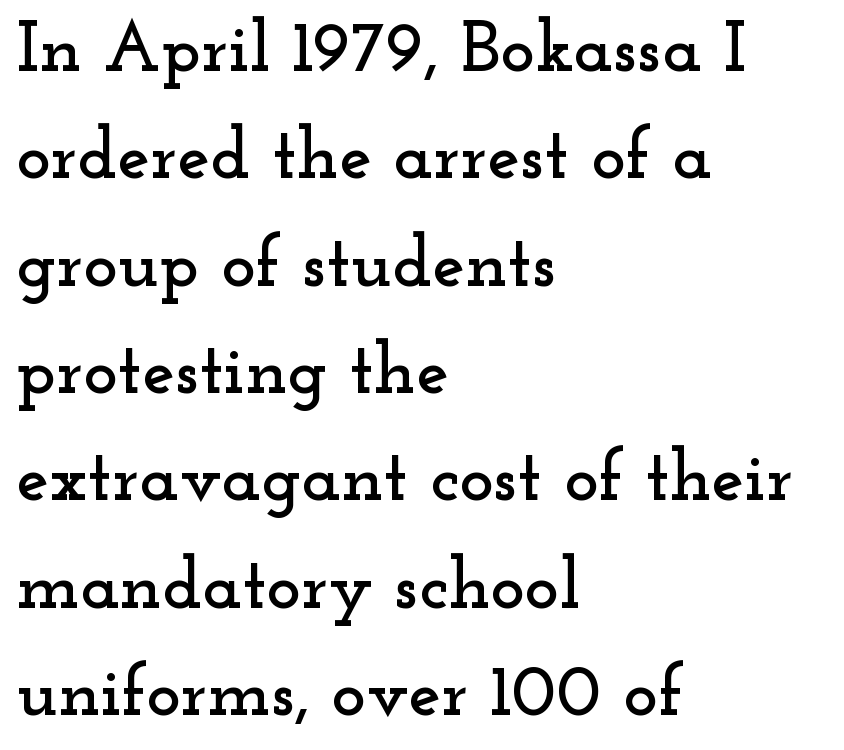
{"serif": "yes", "italic": "no", "width": "wide", "stroke_contrast": "low", "x_height": "small", "monospaced": "no", "underline": "no", "align": "left", "line_spacing": "normal", "line_spacing_ratio": 1.47, "letter_spacing": "normal", "letter_spacing_em": 0.0, "glyph_px": 73}
